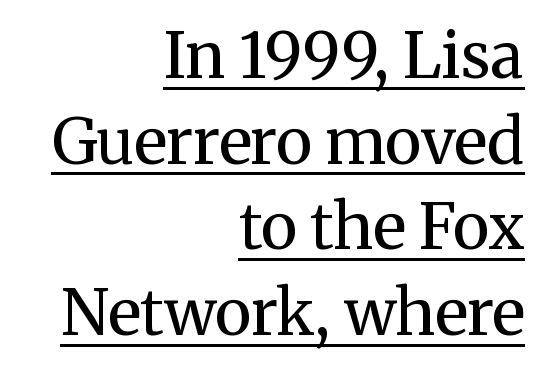
{"serif": "yes", "italic": "no", "bold": "no", "weight": "regular", "width": "normal", "stroke_contrast": "medium", "x_height": "medium", "monospaced": "no", "underline": "yes", "align": "right", "line_spacing": "normal", "line_spacing_ratio": 1.36, "letter_spacing": "normal", "letter_spacing_em": 0.0, "glyph_px": 63}
